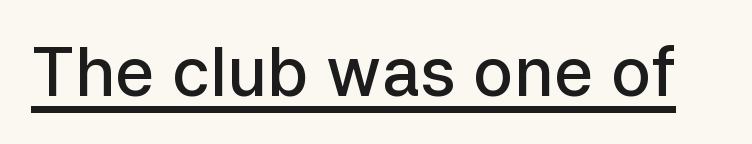
The image shows 67 px semibold sans-serif type, upright; set normal letter spacing, underlined; low stroke contrast and a medium x-height.
